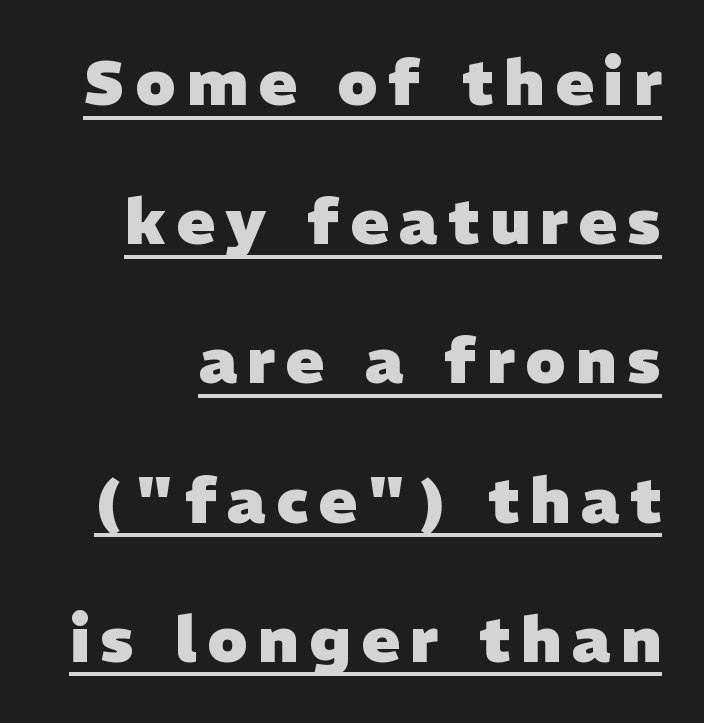
Q: Is the text bold? A: Yes.
Q: Is the typeface a serif or a sans-serif typeface? A: Sans-serif.
Q: Is the text underlined? A: Yes.
Q: Is the spacing between lines tight, normal or loose? A: Loose.
Q: Width (condensed, normal, or wide)? A: Normal.
Q: Stroke contrast? A: Low.
Q: x-height? A: Medium.
Q: Monospaced? A: No.
